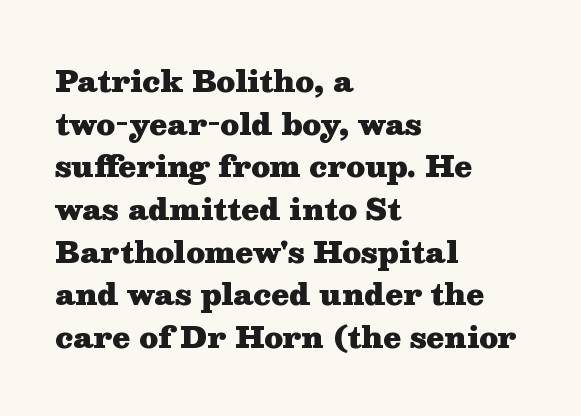
{"serif": "yes", "italic": "no", "bold": "yes", "weight": "heavy", "width": "wide", "stroke_contrast": "medium", "x_height": "medium", "monospaced": "no", "underline": "no", "align": "left", "line_spacing": "normal", "line_spacing_ratio": 1.47, "letter_spacing": "normal", "letter_spacing_em": 0.0, "glyph_px": 29}
